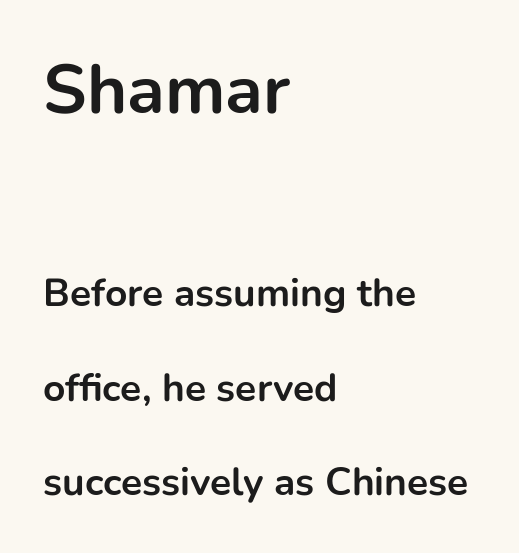
{"serif": "no", "italic": "no", "bold": "yes", "weight": "bold", "width": "normal", "stroke_contrast": "low", "x_height": "medium", "monospaced": "no", "underline": "no", "align": "left", "line_spacing": "loose", "line_spacing_ratio": 2.43, "letter_spacing": "normal", "letter_spacing_em": 0.0, "larger_block": "first", "size_ratio": 1.77, "glyph_px": 69}
